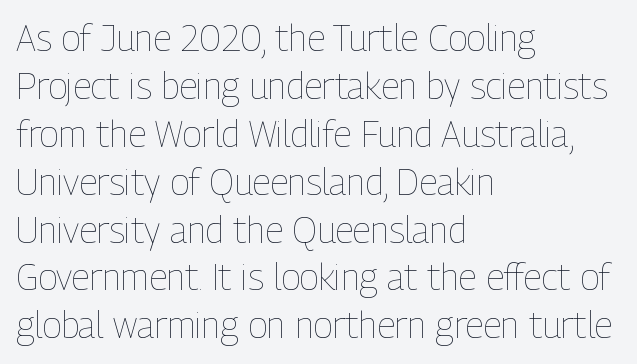
{"italic": "no", "bold": "no", "weight": "thin", "width": "condensed", "stroke_contrast": "low", "x_height": "medium", "monospaced": "no", "underline": "no", "align": "left", "line_spacing": "normal", "line_spacing_ratio": 1.33, "letter_spacing": "normal", "letter_spacing_em": 0.0, "glyph_px": 36}
